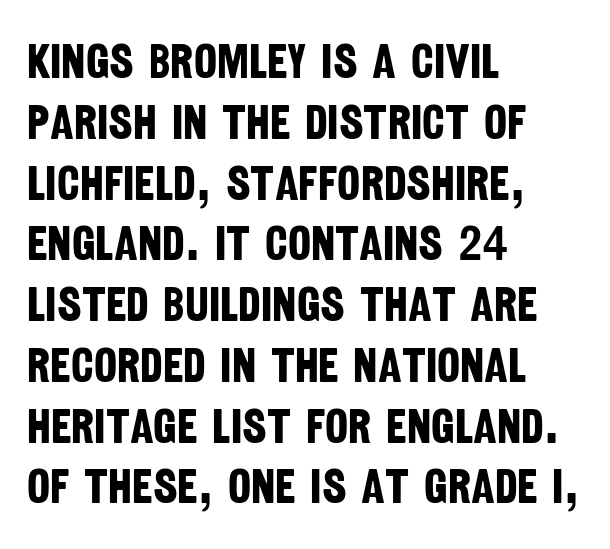
Classification — sans serif. The typesetting leans heavy: a genuine bold. What stands out about the letter spacing? Nothing — it is the standard amount. The rendering uses natural spacing where letterforms have individual widths.
